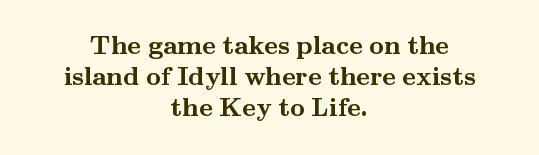
{"italic": "no", "bold": "yes", "underline": "no", "align": "center", "line_spacing_ratio": 1.19, "letter_spacing": "normal", "letter_spacing_em": 0.0, "glyph_px": 26}
